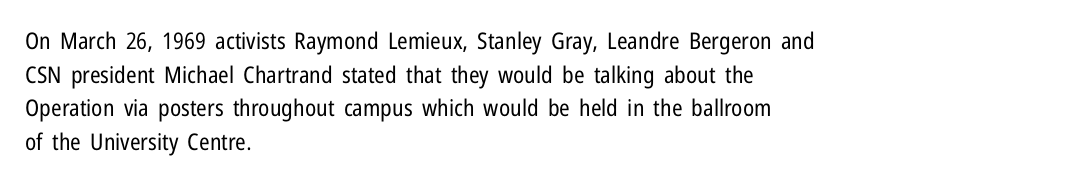
The image shows 23 px text type, upright; set left-aligned, normal line spacing (1.46x), normal letter spacing, not underlined.
